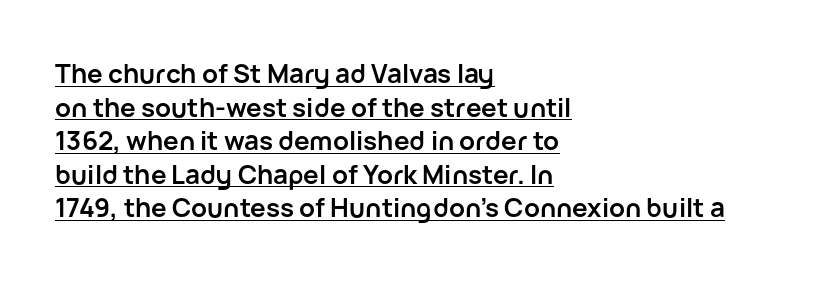
The image shows 26 px bold type, upright; set left-aligned, normal line spacing (1.29x), normal letter spacing, underlined.
